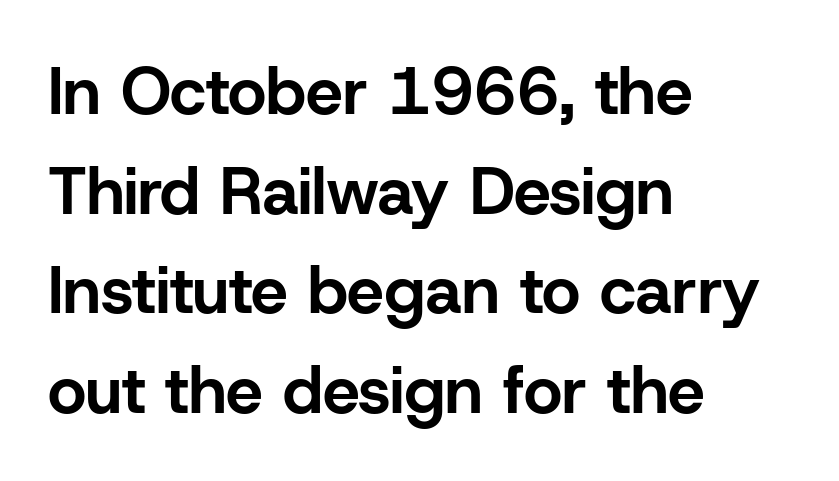
The image shows 66 px bold sans-serif type, upright; set left-aligned, normal line spacing (1.51x), normal letter spacing, not underlined; low stroke contrast and a medium x-height.
